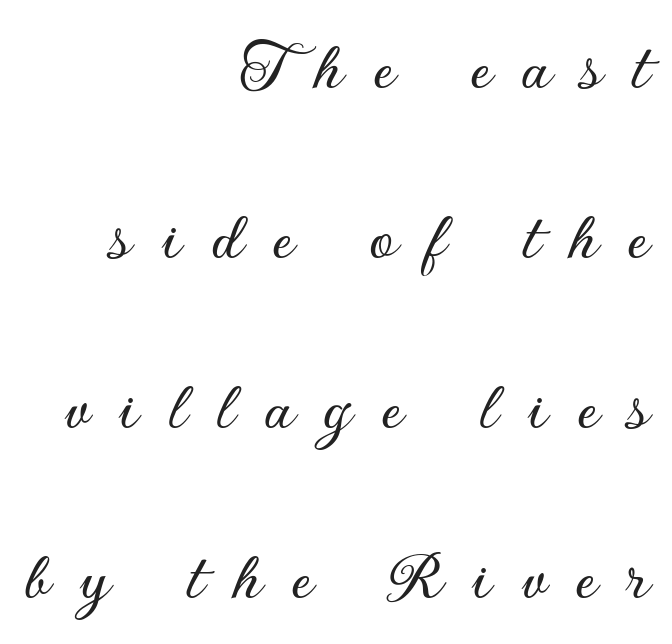
The image shows 72 px sans-serif type; set right-aligned, loose line spacing (2.36x), unusually wide letter spacing (+0.41 em), not underlined; low stroke contrast and a small x-height.
